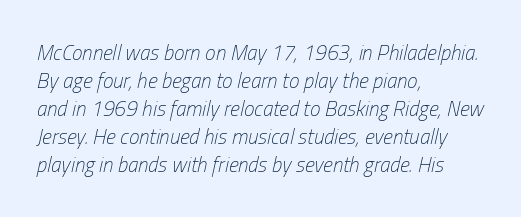
{"italic": "yes", "lean": "right", "slant_degrees": 13, "bold": "no", "underline": "no", "align": "left", "line_spacing": "normal", "line_spacing_ratio": 1.33, "letter_spacing": "normal", "letter_spacing_em": 0.0, "glyph_px": 21}
